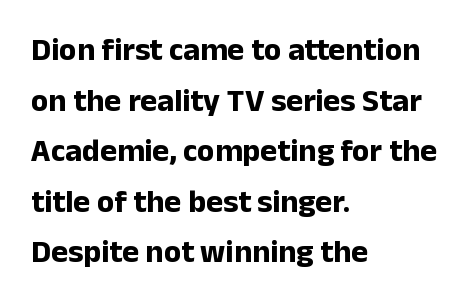
The image shows 32 px bold sans-serif type, upright; set left-aligned, normal line spacing (1.58x), normal letter spacing, not underlined; low stroke contrast and a medium x-height.
